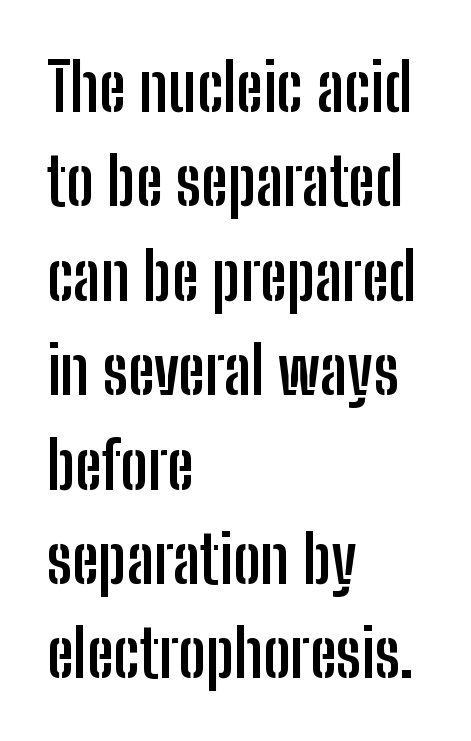
{"serif": "no", "italic": "no", "bold": "yes", "weight": "semibold", "width": "condensed", "stroke_contrast": "low", "x_height": "medium", "monospaced": "no", "underline": "no", "align": "left", "line_spacing": "normal", "line_spacing_ratio": 1.43, "letter_spacing": "normal", "letter_spacing_em": 0.0, "glyph_px": 66}
